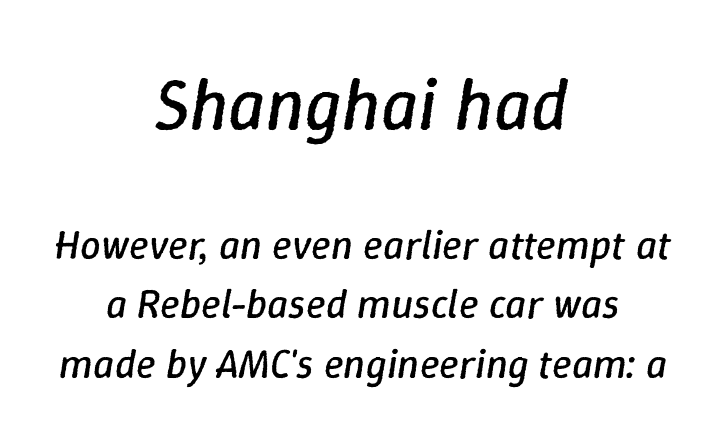
The characters are drawn with everyday or finer stroke widths. The lines in this sample share a center point and differ in where they start and stop. If you squint, the top block still reads clearly — it's the larger of the two. Note the varied advance widths — an 'i' is clearly narrower than an 'm'. Tracking value appears to be zero — textbook default spacing.
